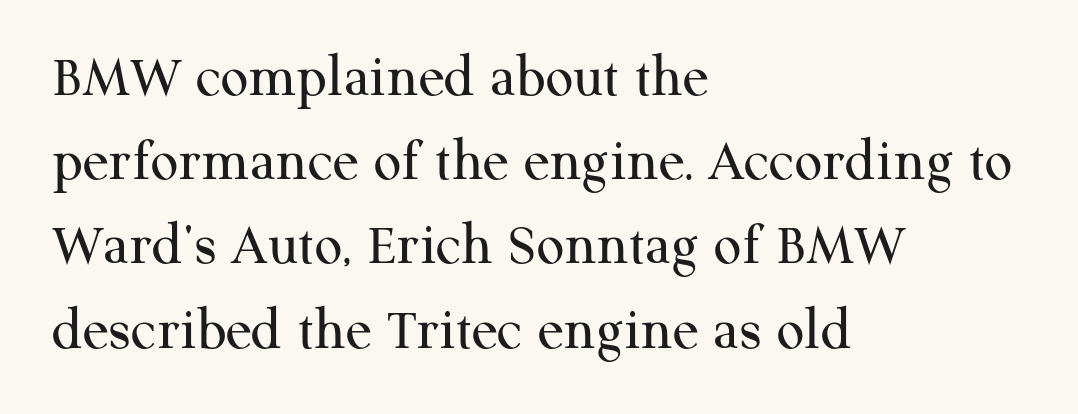
Q: Is the text bold? A: No.
Q: Is the text italic (slanted)? A: No, it is upright.
Q: Is the typeface a serif or a sans-serif typeface? A: Serif.
Q: Is the text underlined? A: No.
Q: How is the paragraph aligned? A: Left-aligned.
Q: Is the spacing between letters normal or unusually wide? A: Normal.
Q: Is the spacing between lines tight, normal or loose? A: Normal.
Q: Width (condensed, normal, or wide)? A: Normal.
Q: Stroke contrast? A: Medium.
Q: x-height? A: Medium.
Q: Monospaced? A: No.
